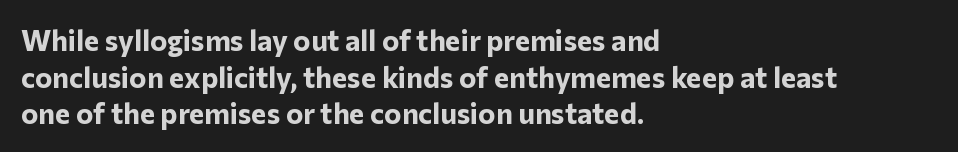
Q: Is the text bold? A: Yes.
Q: Is the text italic (slanted)? A: No, it is upright.
Q: Is the typeface a serif or a sans-serif typeface? A: Sans-serif.
Q: Is the text underlined? A: No.
Q: How is the paragraph aligned? A: Left-aligned.
Q: Is the spacing between letters normal or unusually wide? A: Normal.
Q: Is the spacing between lines tight, normal or loose? A: Normal.
Q: Width (condensed, normal, or wide)? A: Normal.
Q: Stroke contrast? A: Low.
Q: x-height? A: Medium.
Q: Monospaced? A: No.
